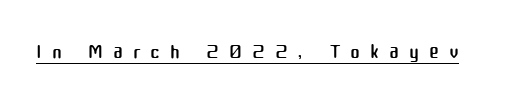
The image shows 30 px regular-weight sans-serif type, upright; set unusually wide letter spacing (+0.33 em), underlined; medium stroke contrast and a medium x-height.
